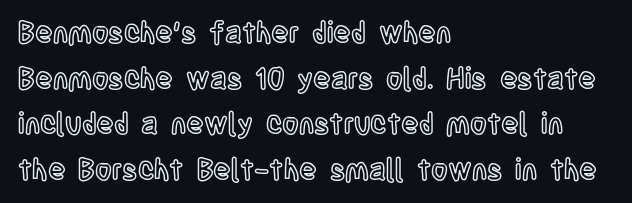
Q: Is the text italic (slanted)? A: No, it is upright.
Q: Is the text underlined? A: No.
Q: How is the paragraph aligned? A: Left-aligned.
Q: Is the spacing between letters normal or unusually wide? A: Normal.
Q: Is the spacing between lines tight, normal or loose? A: Normal.
Q: Width (condensed, normal, or wide)? A: Condensed.
Q: x-height? A: Large.
Q: Monospaced? A: No.
